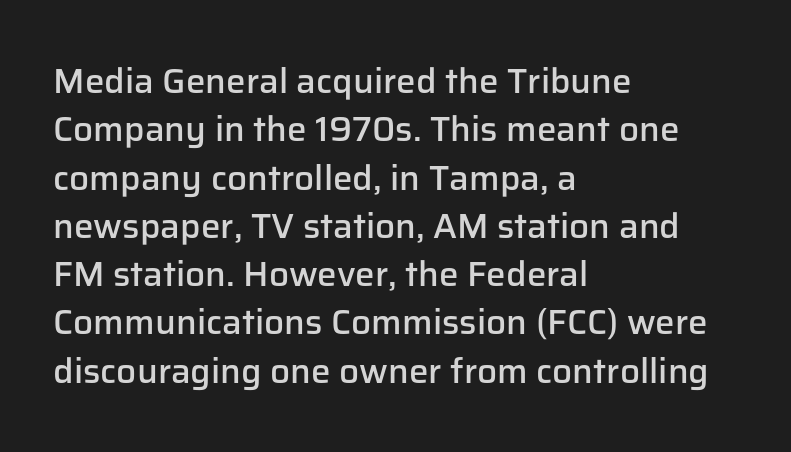
The image shows 35 px semibold sans-serif type, upright; set left-aligned, normal line spacing (1.38x), normal letter spacing, not underlined; low stroke contrast and a medium x-height.
